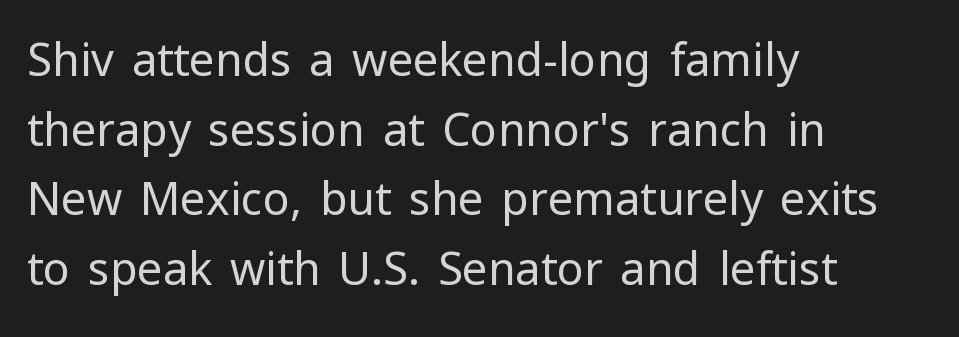
The image shows 45 px regular-weight sans-serif type, upright; set left-aligned, normal line spacing (1.55x), normal letter spacing, not underlined; low stroke contrast and a medium x-height.
